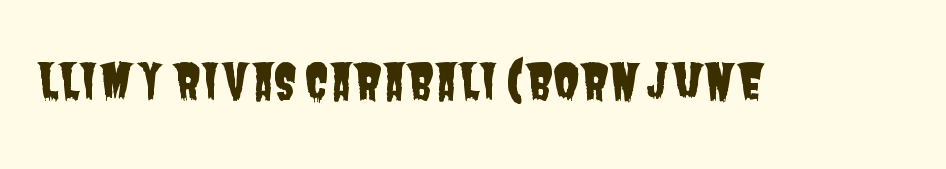
Q: Is the typeface a serif or a sans-serif typeface? A: Sans-serif.
Q: Is the text underlined? A: No.
Q: Is the spacing between letters normal or unusually wide? A: Normal.
Q: Width (condensed, normal, or wide)? A: Condensed.
Q: Stroke contrast? A: Low.
Q: x-height? A: Large.
Q: Monospaced? A: No.
